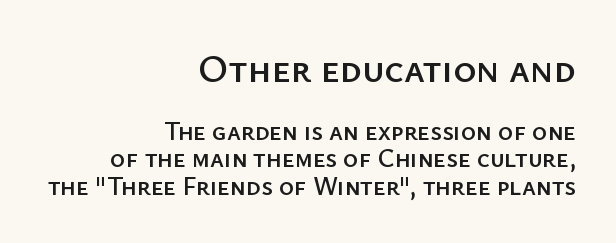
The rendering uses natural spacing where letterforms have individual widths. Glyph-to-glyph distance matches everyday printed text. These lines huddle together more closely than default settings would place them. The passage is arranged like a letterhead date or caption credit — flush right. The strip under each line holds only bare page.
